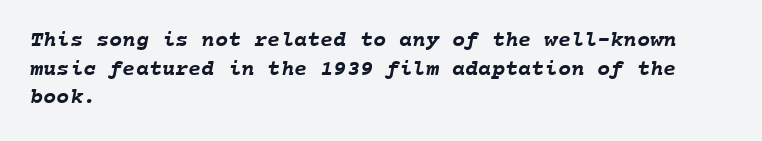
The image shows 22 px bold type; set left-aligned, normal line spacing (1.3x), normal letter spacing, not underlined.
